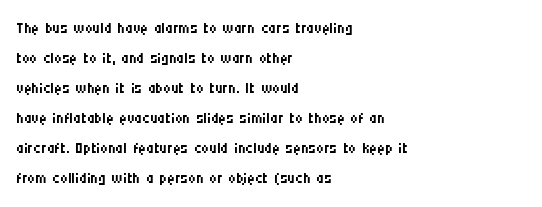
Compared with typical body copy, the letter spacing here is the same. The text block is weighted toward the left margin, trailing off unevenly rightward. The foot of each line stays bare and open. Evenly set lines give the paragraph a standard silhouette. Stroke thickness stays within the range of a standard reading face or lighter.
